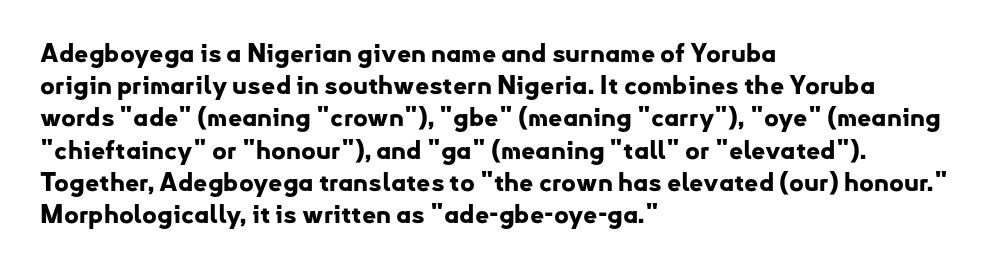
The lines sit at an ordinary, default distance from one another. Italic? Not at all — the glyphs are vertical. This rendering leaves character spacing at its baseline value. A student would call this left alignment; a typographer would say flush left, rag right.
